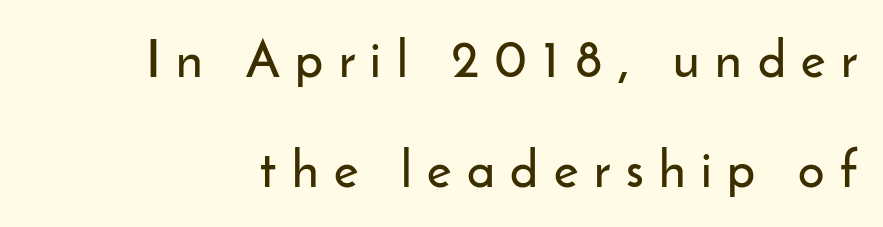
Q: Is the text italic (slanted)? A: No, it is upright.
Q: Is the typeface a serif or a sans-serif typeface? A: Sans-serif.
Q: Is the text underlined? A: No.
Q: Is the spacing between letters normal or unusually wide? A: Unusually wide.
Q: Is the spacing between lines tight, normal or loose? A: Loose.
Q: Width (condensed, normal, or wide)? A: Normal.
Q: Stroke contrast? A: Low.
Q: x-height? A: Small.
Q: Monospaced? A: No.
